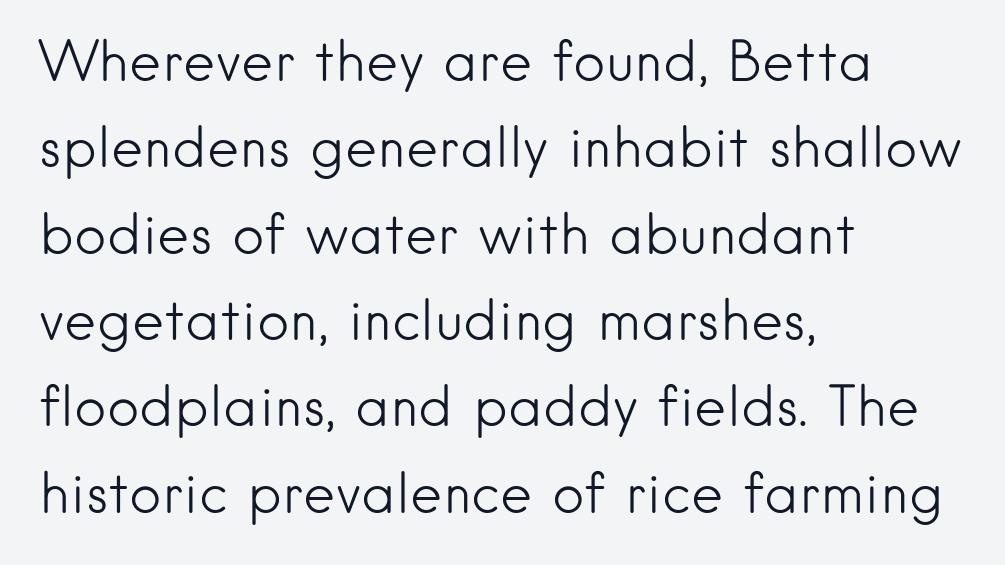
{"serif": "no", "italic": "no", "bold": "no", "weight": "light", "width": "normal", "stroke_contrast": "low", "x_height": "small", "monospaced": "no", "underline": "no", "align": "left", "line_spacing": "normal", "line_spacing_ratio": 1.57, "letter_spacing": "normal", "letter_spacing_em": 0.0, "glyph_px": 55}
